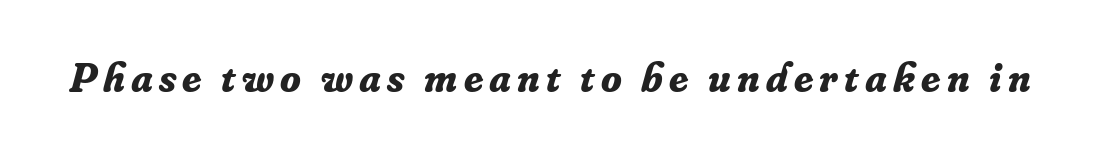
A typesetter would call this proportional, since set widths differ per character. The whole block is typeset with a tilt. Descenders are the only things crossing below the line. The font is running at its bold setting.
